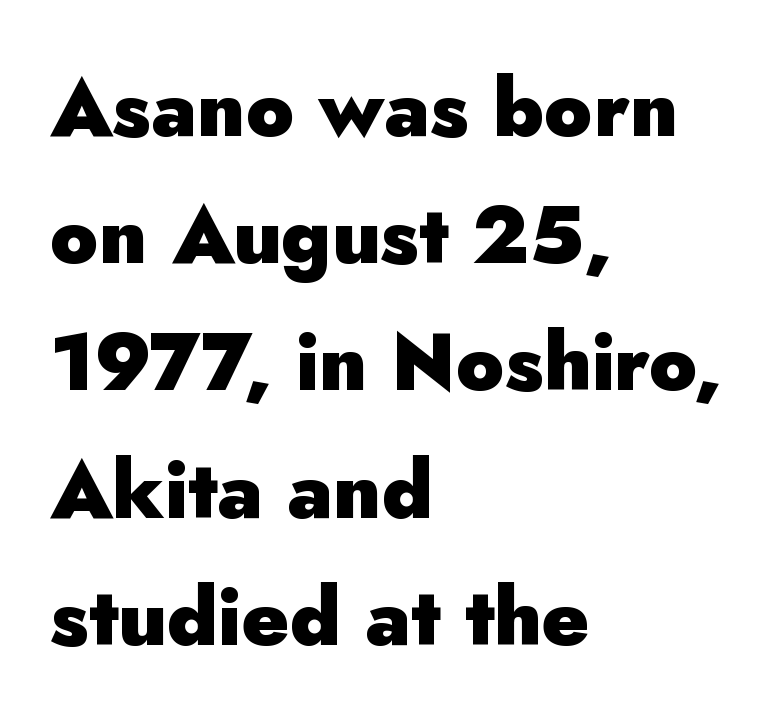
Q: Is the text bold? A: Yes.
Q: Is the text italic (slanted)? A: No, it is upright.
Q: Is the typeface a serif or a sans-serif typeface? A: Sans-serif.
Q: Is the text underlined? A: No.
Q: How is the paragraph aligned? A: Left-aligned.
Q: Is the spacing between letters normal or unusually wide? A: Normal.
Q: Is the spacing between lines tight, normal or loose? A: Normal.
Q: Width (condensed, normal, or wide)? A: Normal.
Q: Stroke contrast? A: Low.
Q: x-height? A: Small.
Q: Monospaced? A: No.
